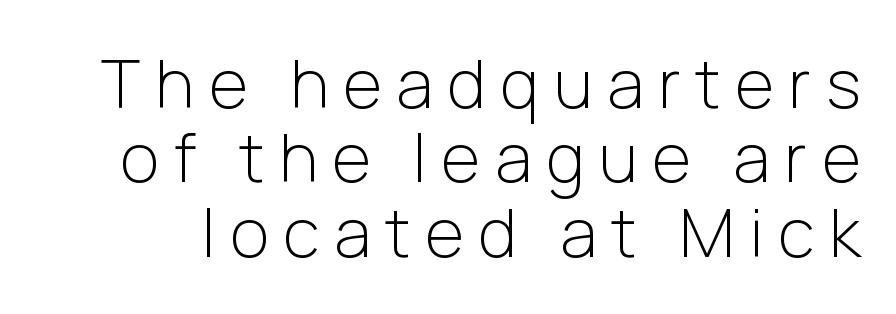
The image shows 67 px light sans-serif type, upright; set tight line spacing (1.11x), unusually wide letter spacing (+0.22 em), not underlined; low stroke contrast and a medium x-height.
